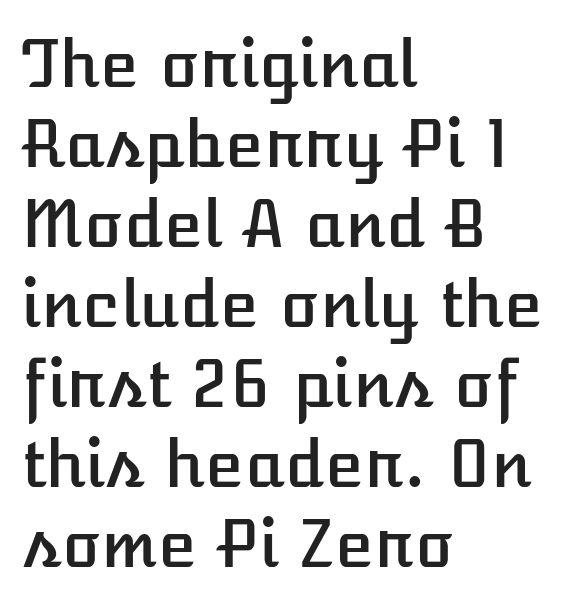
Q: Is the text italic (slanted)? A: No, it is upright.
Q: Is the text underlined? A: No.
Q: How is the paragraph aligned? A: Left-aligned.
Q: Is the spacing between letters normal or unusually wide? A: Normal.
Q: Is the spacing between lines tight, normal or loose? A: Normal.
Q: Width (condensed, normal, or wide)? A: Normal.
Q: Stroke contrast? A: Low.
Q: x-height? A: Medium.
Q: Monospaced? A: No.
